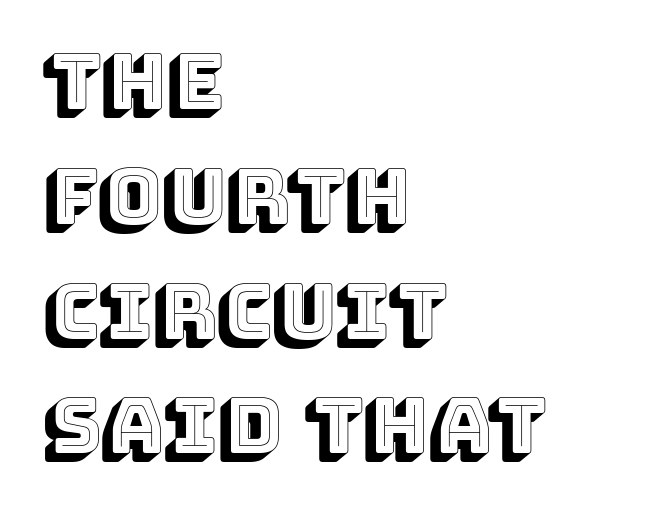
{"italic": "no", "width": "normal", "x_height": "large", "monospaced": "no", "underline": "no", "align": "left", "line_spacing": "normal", "line_spacing_ratio": 1.51, "letter_spacing": "normal", "letter_spacing_em": 0.0, "glyph_px": 76}
